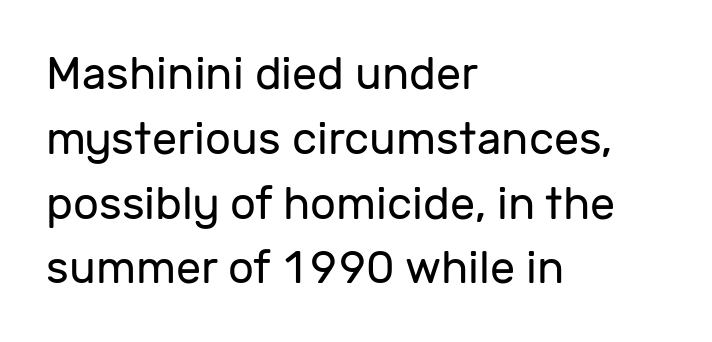
{"serif": "no", "italic": "no", "bold": "no", "weight": "regular", "width": "normal", "stroke_contrast": "low", "x_height": "medium", "monospaced": "no", "underline": "no", "align": "left", "line_spacing": "normal", "line_spacing_ratio": 1.44, "letter_spacing": "normal", "letter_spacing_em": 0.0, "glyph_px": 45}
